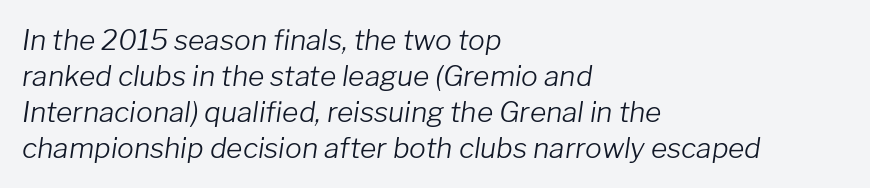
Designer's note — italics engaged. The string is rendered with underlining switched off. The characters are drawn with everyday or finer stroke widths. These lines are rendered in a variable-pitch font. Regular leading. Words appear dense and cohesive because spacing is normal.
